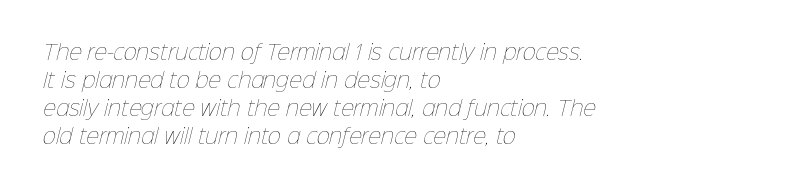
The image shows 20 px text type; set left-aligned, normal line spacing (1.4x), normal letter spacing, not underlined.
